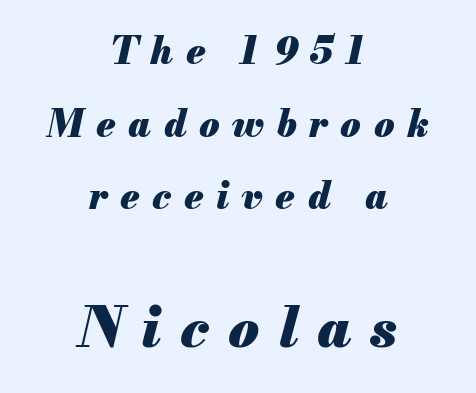
{"italic": "yes", "lean": "right", "slant_degrees": 13, "bold": "yes", "weight": "heavy", "width": "normal", "stroke_contrast": "medium", "x_height": "small", "monospaced": "no", "underline": "no", "align": "center", "line_spacing": "loose", "line_spacing_ratio": 1.96, "letter_spacing": "wide", "letter_spacing_em": 0.34, "larger_block": "second", "size_ratio": 1.51, "glyph_px": 56}
